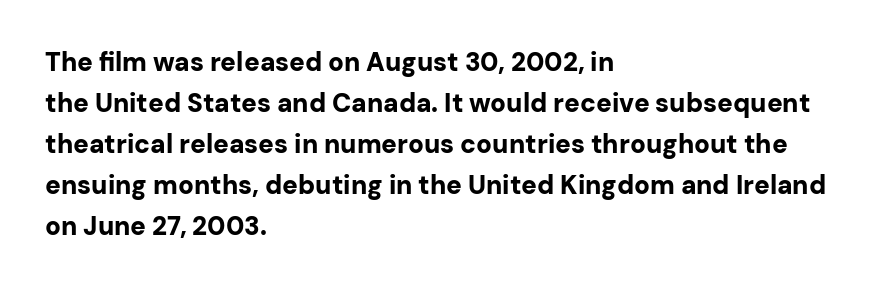
Q: Is the text bold? A: Yes.
Q: Is the text italic (slanted)? A: No, it is upright.
Q: Is the text underlined? A: No.
Q: How is the paragraph aligned? A: Left-aligned.
Q: Is the spacing between letters normal or unusually wide? A: Normal.
Q: Is the spacing between lines tight, normal or loose? A: Normal.
